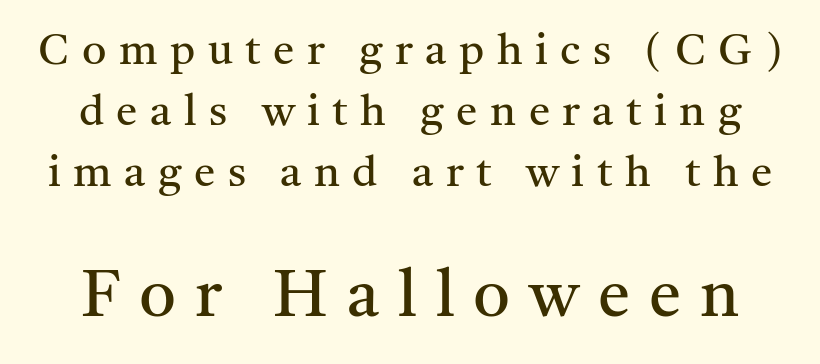
{"serif": "yes", "italic": "no", "bold": "no", "weight": "regular", "width": "normal", "stroke_contrast": "medium", "x_height": "medium", "monospaced": "no", "underline": "no", "line_spacing": "normal", "line_spacing_ratio": 1.42, "letter_spacing": "wide", "letter_spacing_em": 0.29, "larger_block": "second", "size_ratio": 1.51, "glyph_px": 65}
